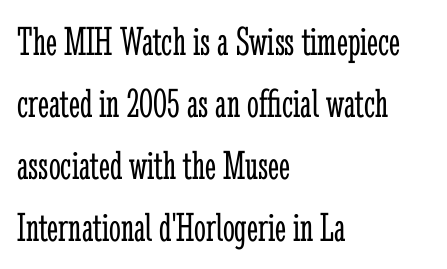
The image shows 42 px light, condensed serif type, upright; set left-aligned, normal line spacing (1.48x), normal letter spacing, not underlined; low stroke contrast and a medium x-height.
